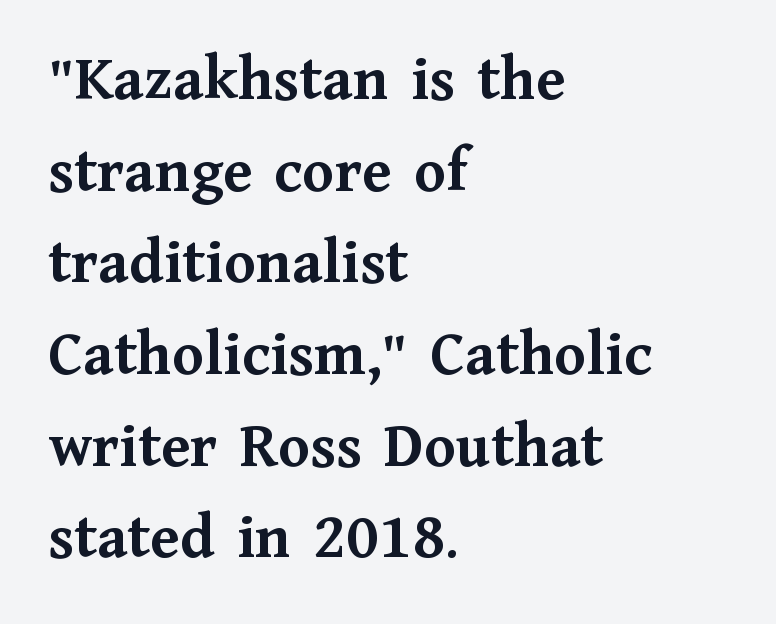
Short note: letters normally spaced. The text was rendered using a seriffed face with decorative stroke endings. In terms of leading, this rendering sits right in the middle. You could not count columns in this text — the font is proportionally spaced.
